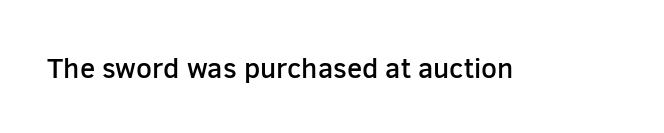
{"serif": "no", "italic": "no", "bold": "semi", "weight": "semibold", "width": "normal", "stroke_contrast": "low", "x_height": "medium", "monospaced": "no", "underline": "no", "letter_spacing": "normal", "letter_spacing_em": 0.0, "glyph_px": 28}
